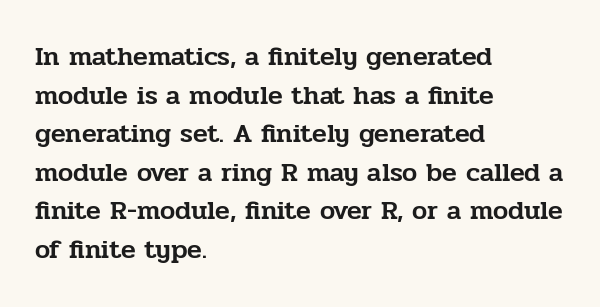
The image shows 27 px text type, upright; set left-aligned, normal line spacing (1.43x), normal letter spacing, not underlined.
